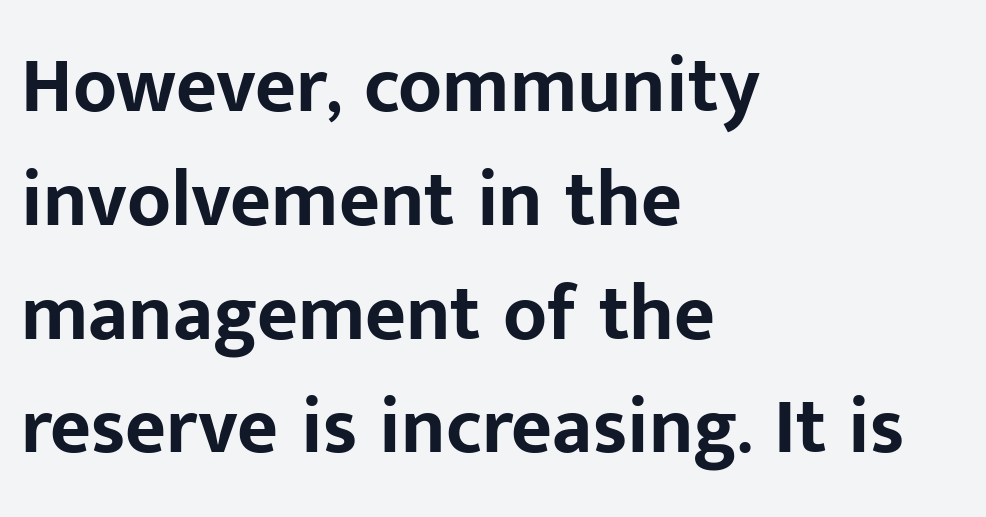
Q: Is the text bold? A: Yes.
Q: Is the text italic (slanted)? A: No, it is upright.
Q: Is the typeface a serif or a sans-serif typeface? A: Sans-serif.
Q: Is the text underlined? A: No.
Q: How is the paragraph aligned? A: Left-aligned.
Q: Is the spacing between letters normal or unusually wide? A: Normal.
Q: Is the spacing between lines tight, normal or loose? A: Normal.
Q: Width (condensed, normal, or wide)? A: Normal.
Q: Stroke contrast? A: Low.
Q: x-height? A: Medium.
Q: Monospaced? A: No.
